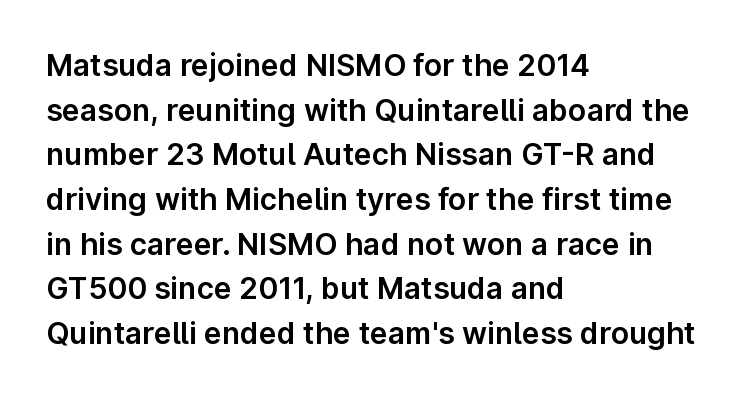
Does the copy run flush right? No — it runs flush left. A typesetter would call this leading conventional body-copy spacing. Lines of text with bare space underneath. The font family rendered here belongs to the sans-serif group. Varying glyph widths throughout — classic text-font behaviour.
